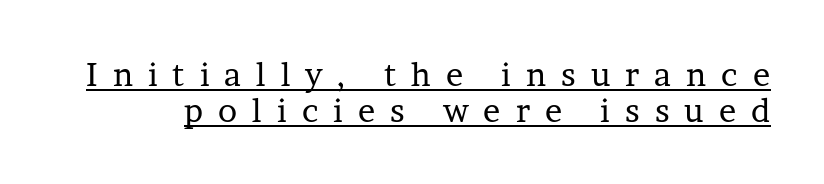
The image shows 32 px regular-weight serif type, upright; set tight line spacing (1.12x), unusually wide letter spacing (+0.47 em), underlined; low stroke contrast and a medium x-height.
